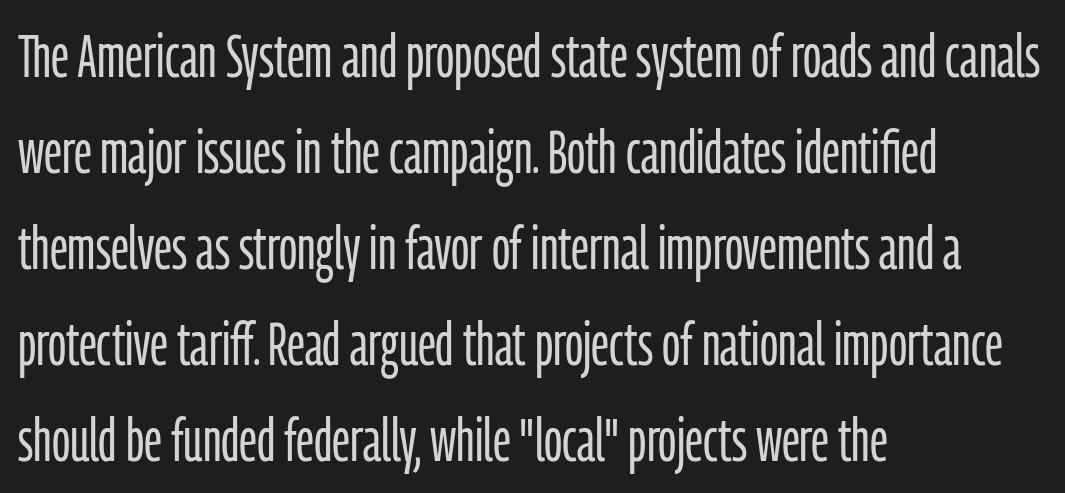
Q: Is the text bold? A: No.
Q: Is the text italic (slanted)? A: No, it is upright.
Q: Is the typeface a serif or a sans-serif typeface? A: Sans-serif.
Q: Is the text underlined? A: No.
Q: How is the paragraph aligned? A: Left-aligned.
Q: Is the spacing between letters normal or unusually wide? A: Normal.
Q: Is the spacing between lines tight, normal or loose? A: Normal.
Q: Width (condensed, normal, or wide)? A: Condensed.
Q: Stroke contrast? A: Low.
Q: x-height? A: Medium.
Q: Monospaced? A: No.
